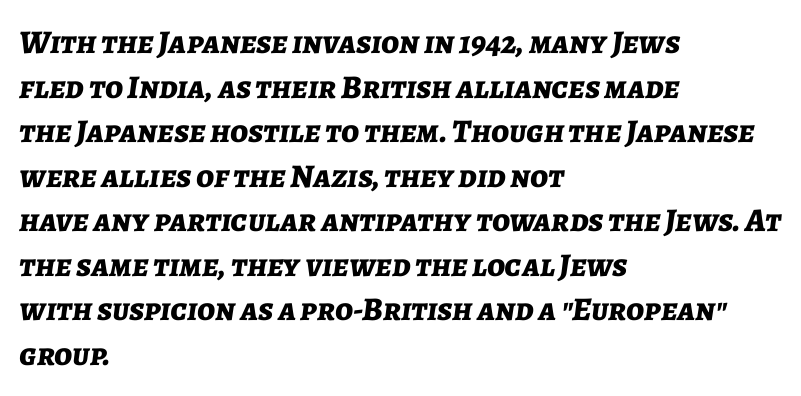
Typographic density is high because the face is bold. The lines in this sample share a left origin and differ only in where they stop. The rendering uses natural spacing where letterforms have individual widths. In terms of leading, this rendering sits right in the middle. Compared with ordinary roman type, these characters are visibly tilted.
